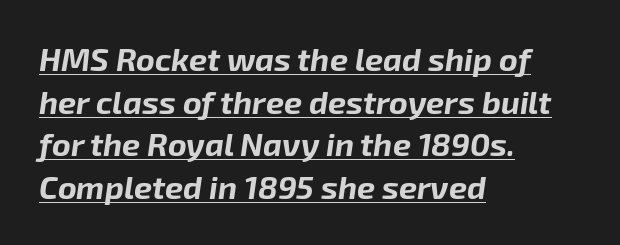
The lines in this sample share a left origin and differ only in where they stop. Tracking value appears to be zero — textbook default spacing. Italic: yes, the glyphs are oblique. Successive baselines arrive at the customary interval. The words here are underlined. Caption: bold face, heavy strokes.
